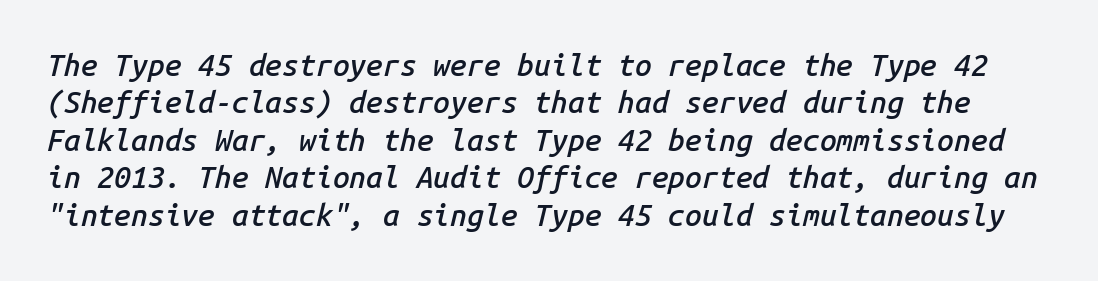
The image shows 30 px semibold type, italic (leaning right), monospaced; set normal line spacing (1.25x), normal letter spacing, not underlined; low stroke contrast and a medium x-height.
